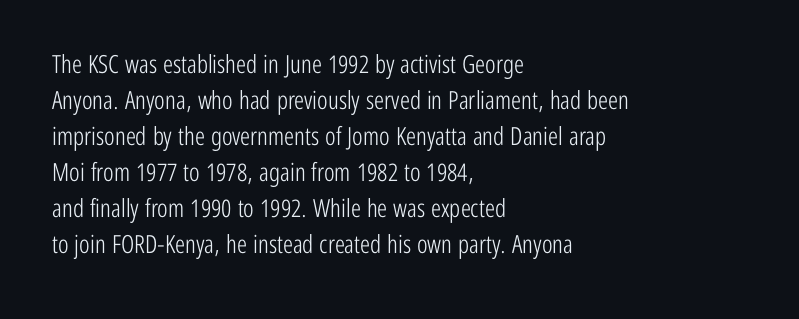
Q: Is the text bold? A: No.
Q: Is the text italic (slanted)? A: No, it is upright.
Q: Is the text underlined? A: No.
Q: How is the paragraph aligned? A: Left-aligned.
Q: Is the spacing between letters normal or unusually wide? A: Normal.
Q: Is the spacing between lines tight, normal or loose? A: Normal.
